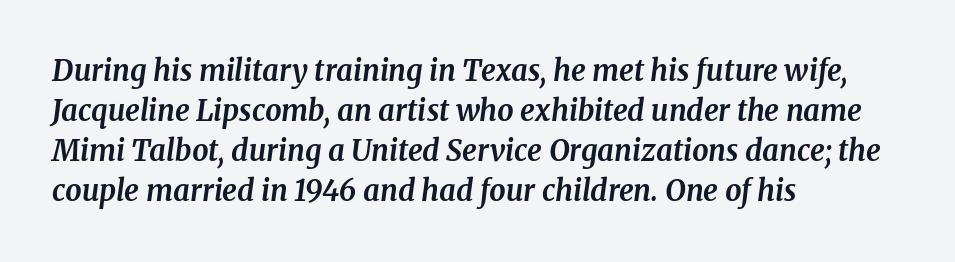
Words appear dense and cohesive because spacing is normal. Classification — serif. Is the type slanted? Yes — the strokes lean at a clear angle. Bold? Absolutely — the strokes are thick and heavy. Regular leading. Layout note: lines flush left.
